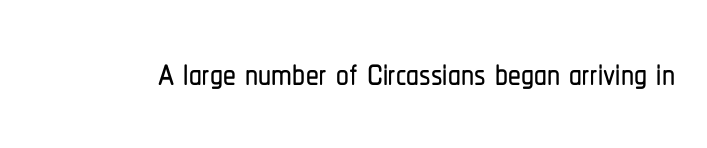
Q: Is the text italic (slanted)? A: No, it is upright.
Q: Is the typeface a serif or a sans-serif typeface? A: Sans-serif.
Q: Is the text underlined? A: No.
Q: Is the spacing between letters normal or unusually wide? A: Normal.
Q: Width (condensed, normal, or wide)? A: Condensed.
Q: Stroke contrast? A: Low.
Q: x-height? A: Medium.
Q: Monospaced? A: No.
